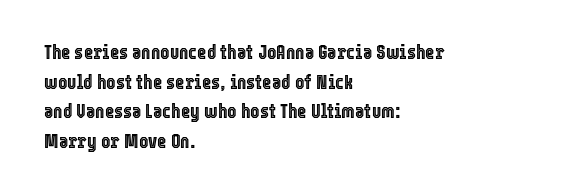
The words here are not underlined. Compared with typical paragraphs, the rows here are spaced about the same. Leftover space on each line is placed entirely after the last word. Students, note that the glyphs here touch the page at normal intervals. Italic: no, the glyphs are upright roman.
